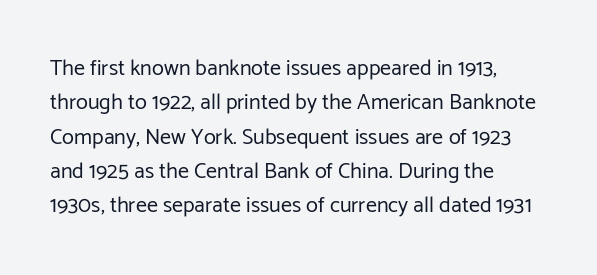
The image shows 22 px text type, upright; set left-aligned, normal line spacing (1.56x), normal letter spacing, not underlined.
